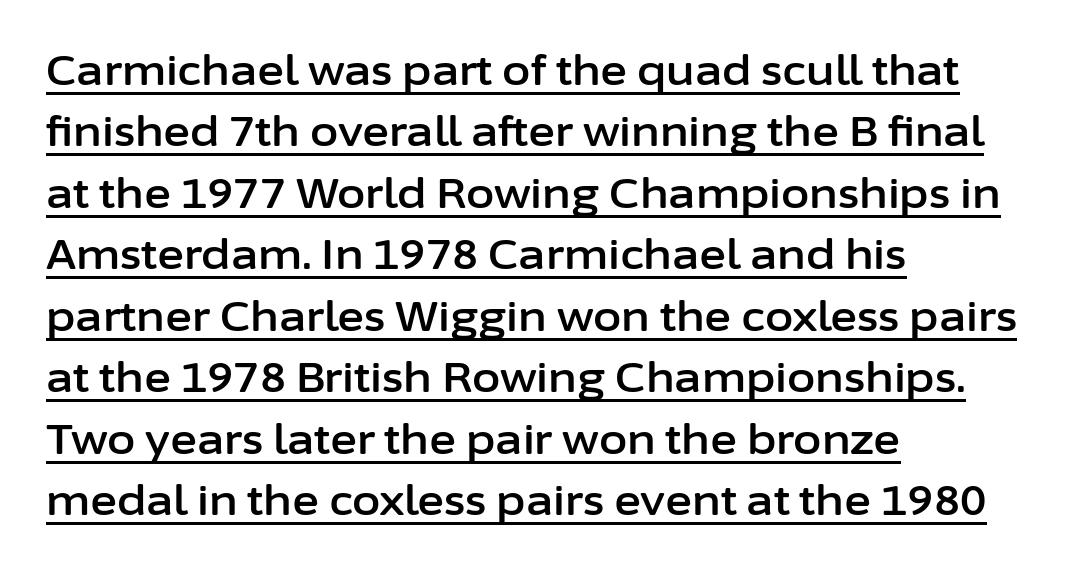
{"serif": "no", "italic": "no", "width": "normal", "stroke_contrast": "low", "x_height": "medium", "monospaced": "no", "underline": "yes", "align": "left", "line_spacing": "normal", "line_spacing_ratio": 1.5, "letter_spacing": "normal", "letter_spacing_em": 0.0, "glyph_px": 41}
